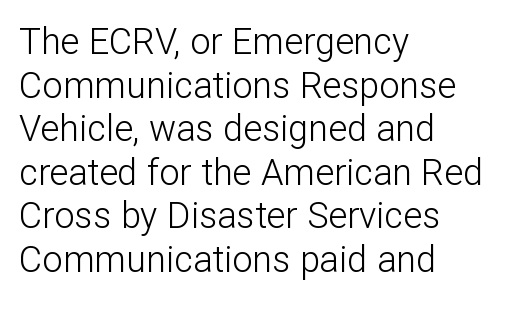
Posture: vertical. Tracking here is standard; glyphs follow each other at the usual distance. Examine the stroke ends and you'll find no serifs. Notice how the passage keeps a crisp vertical edge on the left only. Summary of weight: not heavy and not bold. The area under the type is left untouched.
